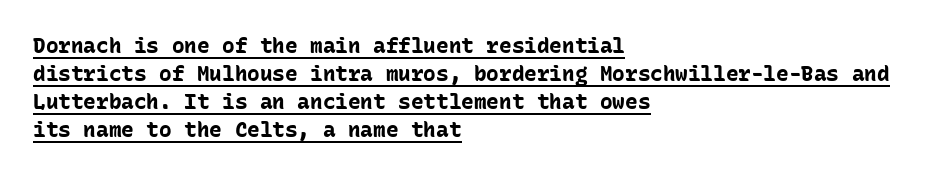
{"italic": "no", "bold": "yes", "underline": "yes", "align": "left", "line_spacing": "normal", "line_spacing_ratio": 1.33, "letter_spacing": "normal", "letter_spacing_em": 0.0, "glyph_px": 21}
